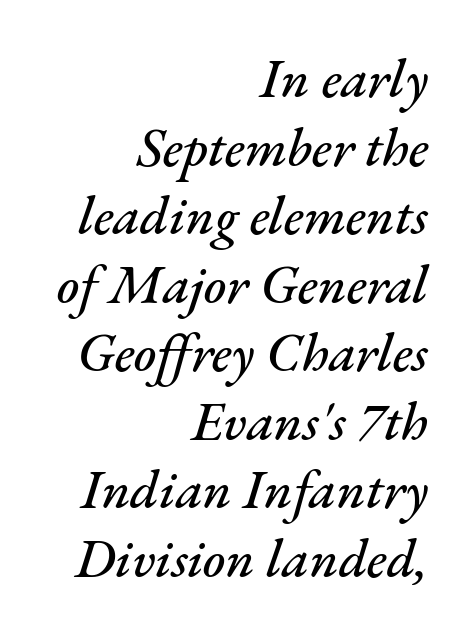
{"italic": "yes", "lean": "right", "slant_degrees": 17, "width": "normal", "stroke_contrast": "medium", "x_height": "small", "monospaced": "no", "underline": "no", "align": "right", "line_spacing": "normal", "line_spacing_ratio": 1.27, "letter_spacing": "normal", "letter_spacing_em": 0.0, "glyph_px": 54}
